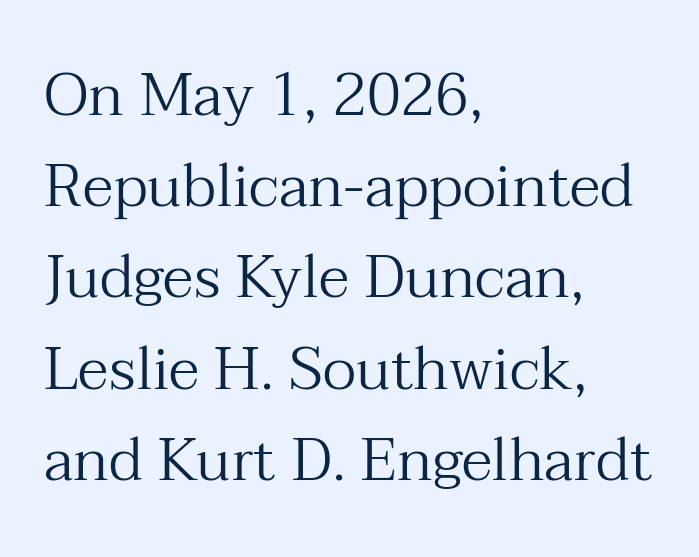
A serif font was chosen for this passage. One glance says typical: line gaps are just what's usual. These lines are rendered in a variable-pitch font. Unlike italic type, these characters show no tilt at all.
